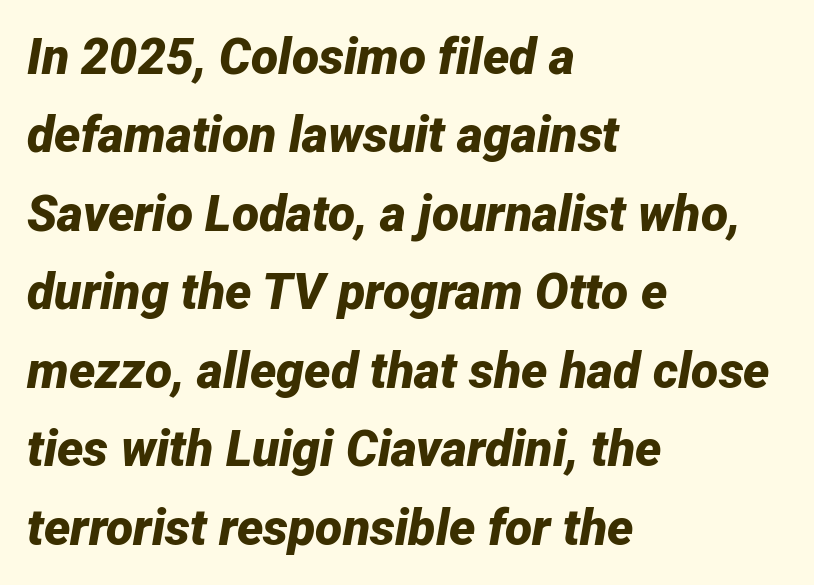
The image shows 50 px bold type, italic (leaning right); set left-aligned, normal line spacing (1.57x), normal letter spacing, not underlined; low stroke contrast and a medium x-height.
